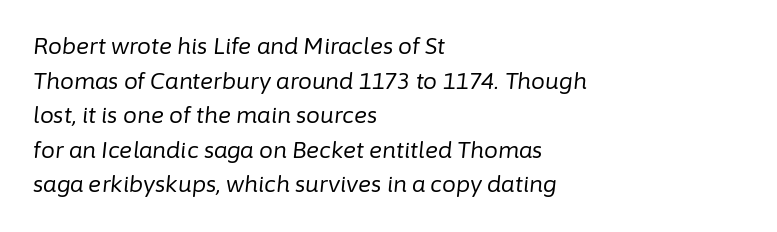
{"italic": "yes", "lean": "right", "slant_degrees": 6, "bold": "no", "underline": "no", "align": "left", "line_spacing": "normal", "line_spacing_ratio": 1.57, "letter_spacing": "normal", "letter_spacing_em": 0.0, "glyph_px": 22}
